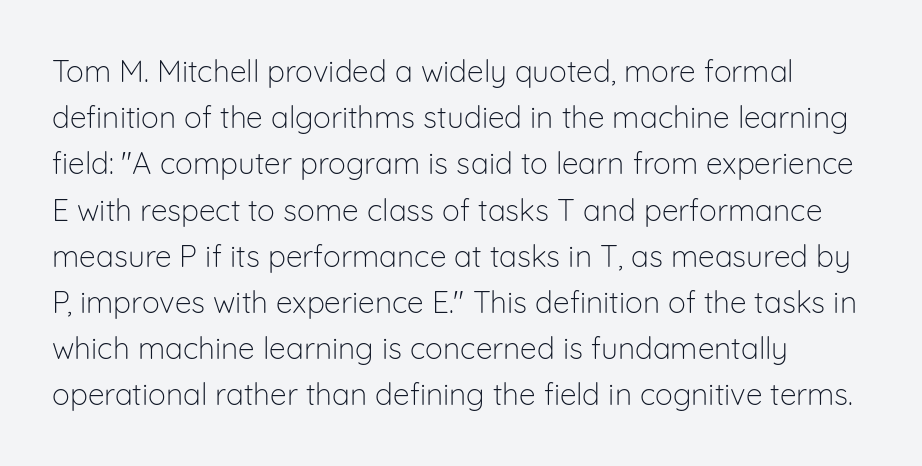
{"serif": "no", "italic": "no", "bold": "no", "weight": "light", "width": "normal", "stroke_contrast": "low", "x_height": "medium", "monospaced": "no", "underline": "no", "align": "left", "line_spacing": "normal", "line_spacing_ratio": 1.54, "letter_spacing": "normal", "letter_spacing_em": 0.0, "glyph_px": 30}
